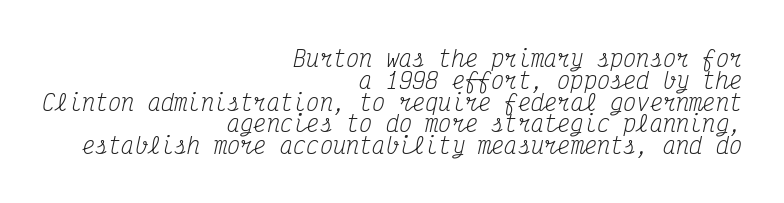
Q: Is the text bold? A: No.
Q: Is the text italic (slanted)? A: Yes, it leans right by about 12 degrees.
Q: Is the text underlined? A: No.
Q: How is the paragraph aligned? A: Right-aligned.
Q: Is the spacing between letters normal or unusually wide? A: Normal.
Q: Is the spacing between lines tight, normal or loose? A: Tight.
